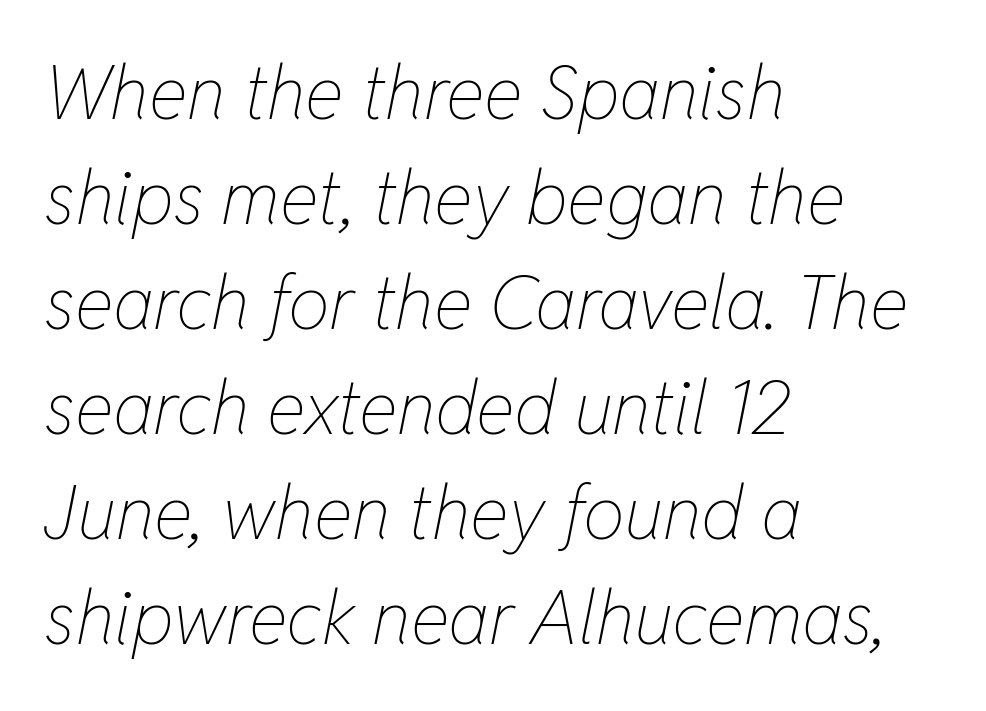
Q: Is the text bold? A: No.
Q: Is the text italic (slanted)? A: Yes, it leans right by about 11 degrees.
Q: Is the text underlined? A: No.
Q: How is the paragraph aligned? A: Left-aligned.
Q: Is the spacing between letters normal or unusually wide? A: Normal.
Q: Is the spacing between lines tight, normal or loose? A: Normal.
Q: Width (condensed, normal, or wide)? A: Condensed.
Q: Stroke contrast? A: Low.
Q: x-height? A: Medium.
Q: Monospaced? A: No.
